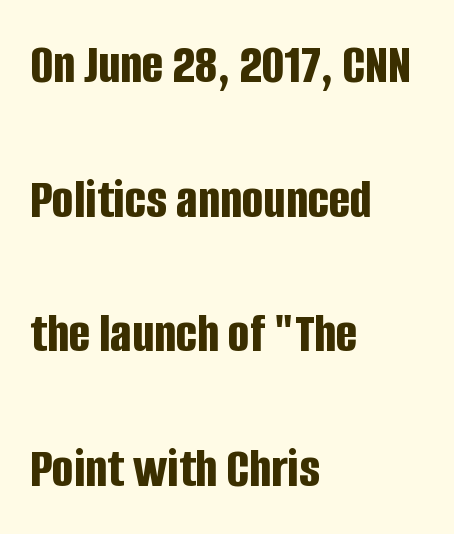
Lines of text with bare space underneath. Note the varied advance widths — an 'i' is clearly narrower than an 'm'. I'd call this a sans setting — the letters go barefoot. These lines stand farther apart than default settings would place them.
